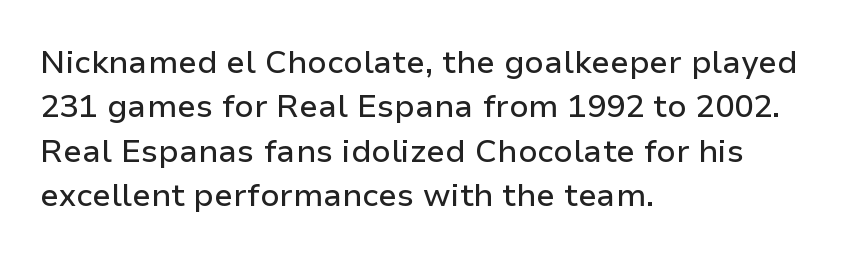
{"serif": "no", "italic": "no", "width": "normal", "stroke_contrast": "low", "x_height": "medium", "monospaced": "no", "underline": "no", "align": "left", "line_spacing": "normal", "line_spacing_ratio": 1.39, "letter_spacing": "normal", "letter_spacing_em": 0.0, "glyph_px": 32}
